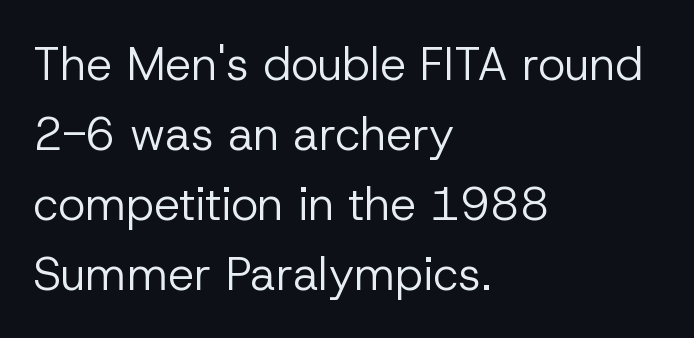
The image shows 46 px regular-weight sans-serif type, upright; set left-aligned, normal line spacing (1.52x), normal letter spacing, not underlined; low stroke contrast and a medium x-height.
